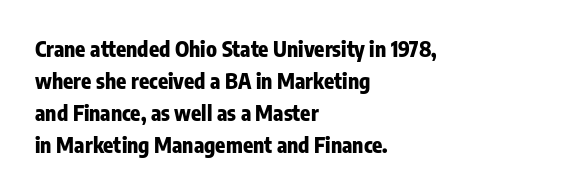
{"italic": "no", "bold": "yes", "underline": "no", "align": "left", "line_spacing": "normal", "line_spacing_ratio": 1.53, "letter_spacing": "normal", "letter_spacing_em": 0.0, "glyph_px": 21}
